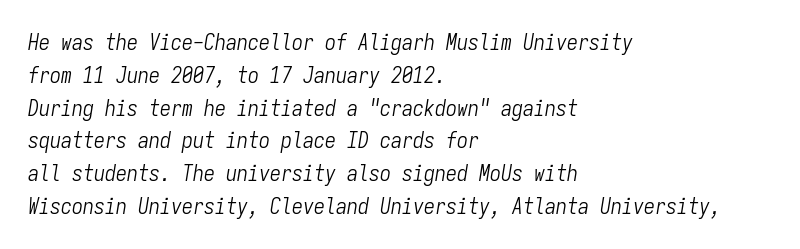
The image shows 22 px text type, italic (leaning right); set left-aligned, normal line spacing (1.49x), normal letter spacing, not underlined.
